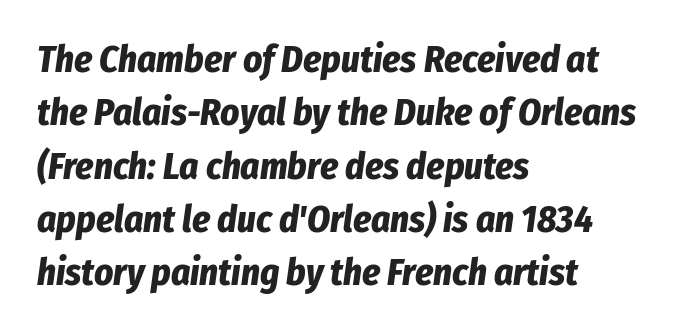
The image shows 37 px bold, condensed type, italic (leaning right); set left-aligned, normal line spacing (1.44x), normal letter spacing, not underlined; low stroke contrast and a medium x-height.
